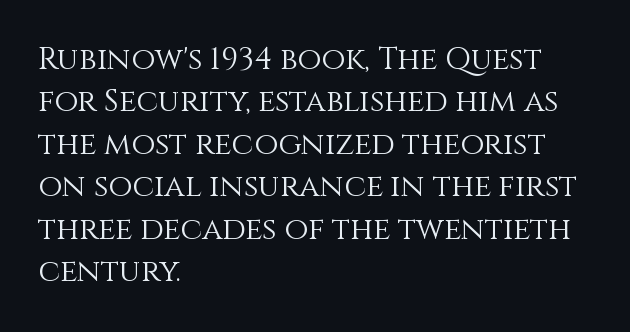
Q: Is the text bold? A: No.
Q: Is the text italic (slanted)? A: No, it is upright.
Q: Is the text underlined? A: No.
Q: How is the paragraph aligned? A: Left-aligned.
Q: Is the spacing between letters normal or unusually wide? A: Normal.
Q: Is the spacing between lines tight, normal or loose? A: Normal.
Q: Width (condensed, normal, or wide)? A: Normal.
Q: Stroke contrast? A: Medium.
Q: x-height? A: Large.
Q: Monospaced? A: No.
